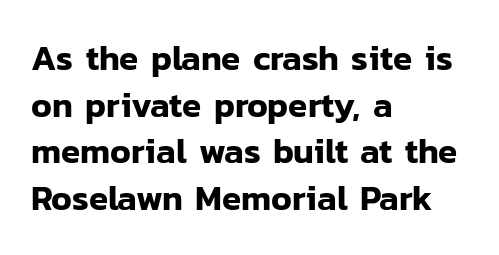
You can tell from the bare stems that sans-serif type was used. The ragged edge is on the right, which tells us the setting is flush left. Characters follow at the spacing the type designer built in. Leading matches the norm, producing a regular column. The face used here is proportionally spaced, like ordinary book or web type.
